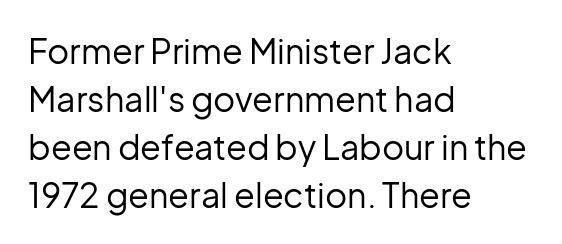
{"serif": "no", "italic": "no", "bold": "no", "weight": "regular", "width": "normal", "stroke_contrast": "low", "x_height": "medium", "monospaced": "no", "underline": "no", "align": "left", "line_spacing": "normal", "line_spacing_ratio": 1.41, "letter_spacing": "normal", "letter_spacing_em": 0.0, "glyph_px": 34}
